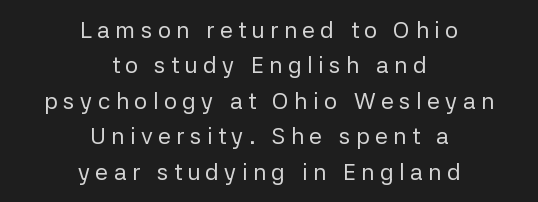
The image shows 23 px text type, upright; set centered, normal line spacing (1.54x), unusually wide letter spacing (+0.24 em), not underlined.
